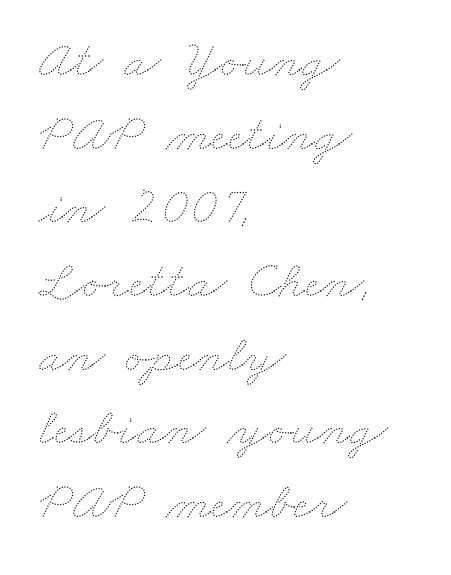
The image shows 53 px thin, wide type; set left-aligned, normal line spacing (1.39x), normal letter spacing, not underlined; medium stroke contrast and a small x-height.
